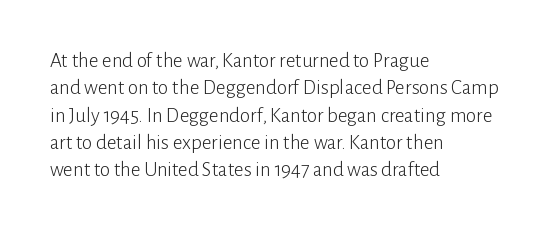
Q: Is the text bold? A: No.
Q: Is the text italic (slanted)? A: No, it is upright.
Q: Is the text underlined? A: No.
Q: How is the paragraph aligned? A: Left-aligned.
Q: Is the spacing between letters normal or unusually wide? A: Normal.
Q: Is the spacing between lines tight, normal or loose? A: Normal.
